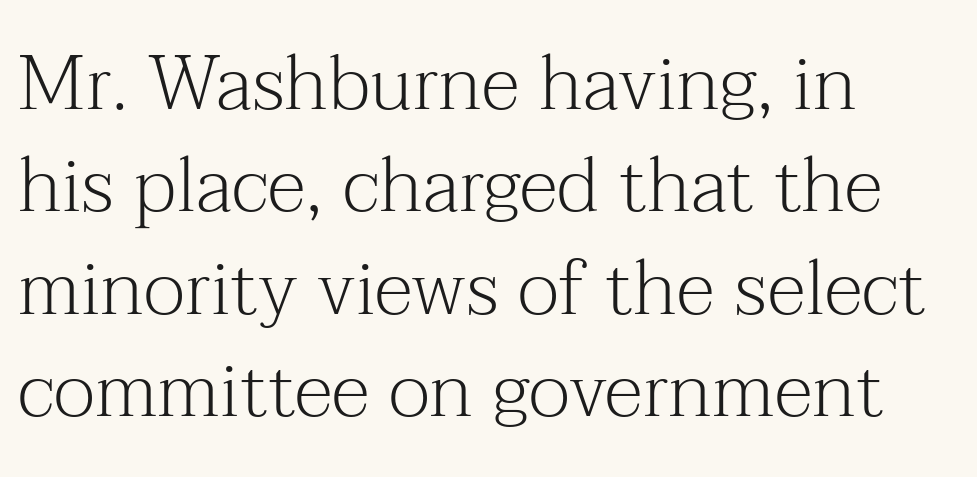
Only glyphs here, with clear space below each row. Letters have the restrained weight of plain body copy at most. These lines were composed using upright roman letters. Summary of vertical rhythm: regular, with standard interline spacing.
